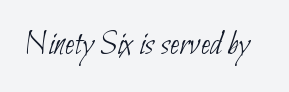
Q: Is the text bold? A: No.
Q: Is the typeface a serif or a sans-serif typeface? A: Sans-serif.
Q: Is the text underlined? A: No.
Q: Is the spacing between letters normal or unusually wide? A: Normal.
Q: Width (condensed, normal, or wide)? A: Condensed.
Q: Stroke contrast? A: Low.
Q: x-height? A: Small.
Q: Monospaced? A: No.
